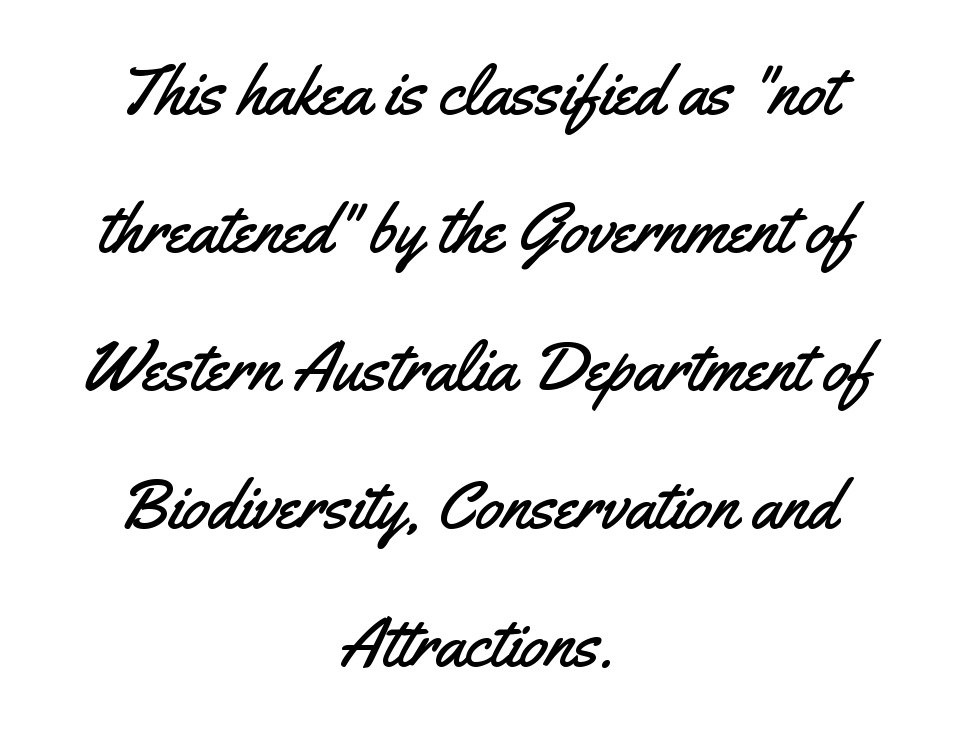
{"serif": "no", "width": "condensed", "stroke_contrast": "medium", "x_height": "small", "monospaced": "no", "underline": "no", "align": "center", "line_spacing": "loose", "line_spacing_ratio": 1.97, "letter_spacing": "normal", "letter_spacing_em": 0.0, "glyph_px": 70}
